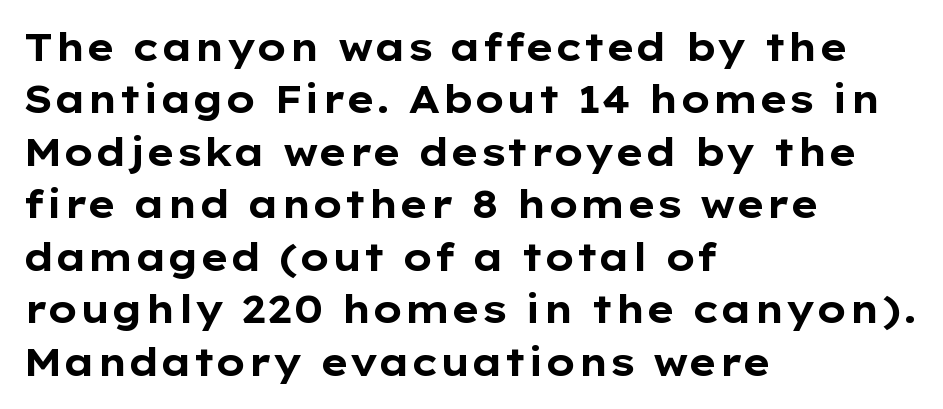
The image shows 38 px bold, wide sans-serif type, upright; set left-aligned, normal line spacing (1.38x), normal letter spacing, not underlined; low stroke contrast and a medium x-height.
